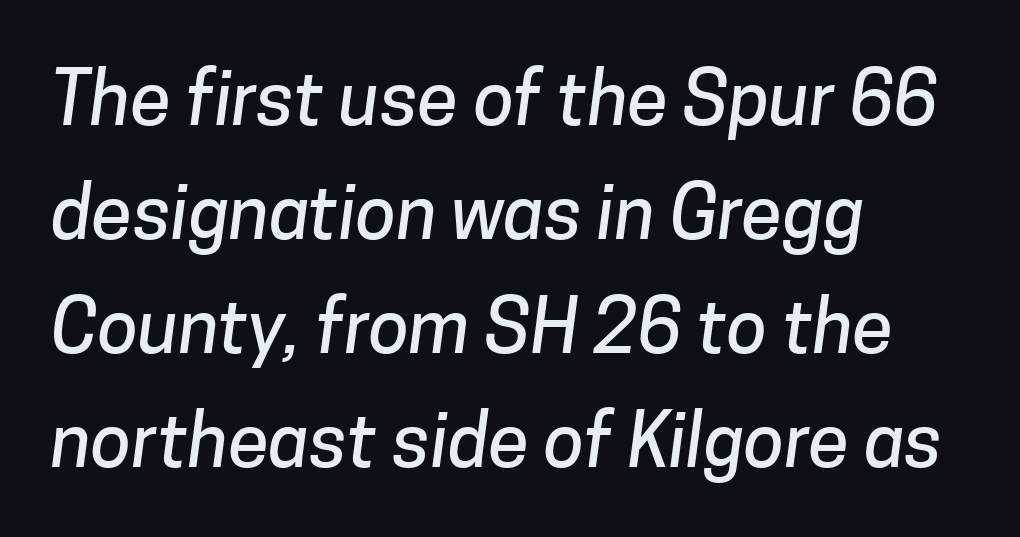
These lines are set flush left with a ragged right edge. No word sits above an underline. Horizontal bands of white between lines are of average thickness. There is no visible air inserted between adjacent glyphs. The typeface chosen for these lines omits serifs.
